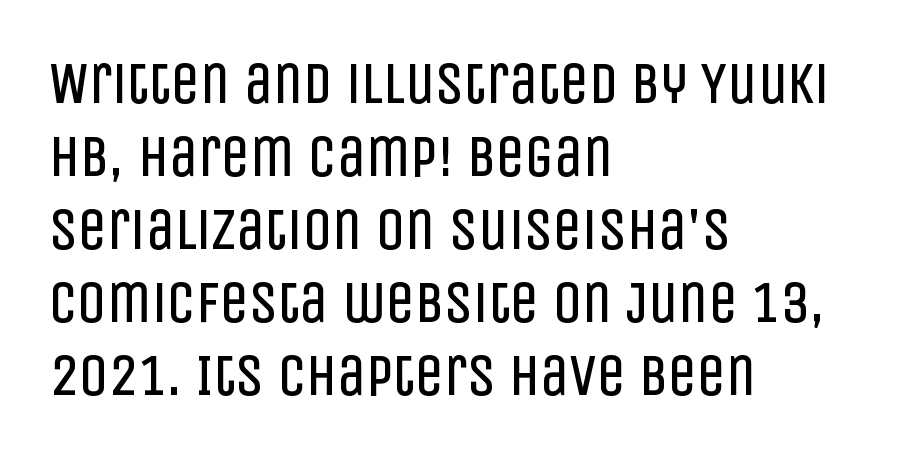
{"serif": "no", "italic": "no", "bold": "no", "weight": "regular", "width": "condensed", "stroke_contrast": "low", "x_height": "large", "monospaced": "no", "underline": "no", "align": "left", "line_spacing": "normal", "line_spacing_ratio": 1.26, "letter_spacing": "normal", "letter_spacing_em": 0.0, "glyph_px": 58}
